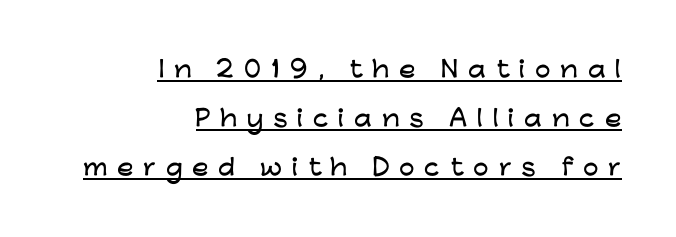
The space between consecutive lines is lavish. The passage shown is underscored from start to finish. The type sits square on the baseline with zero lean. Every row of glyphs terminates at an identical x-position on the right. Spacing between characters has been opened up far beyond the box default.
